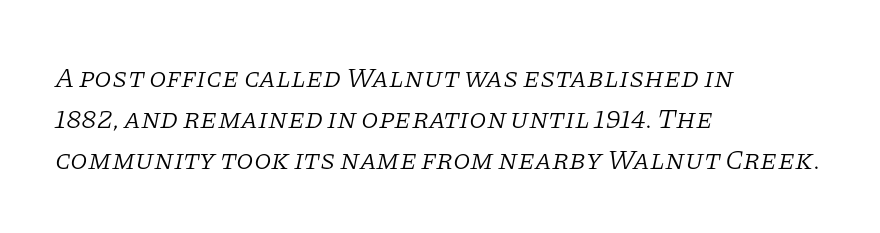
The image shows 28 px light serif type, italic (leaning right); set left-aligned, normal line spacing (1.46x), normal letter spacing, not underlined; low stroke contrast and a large x-height.
